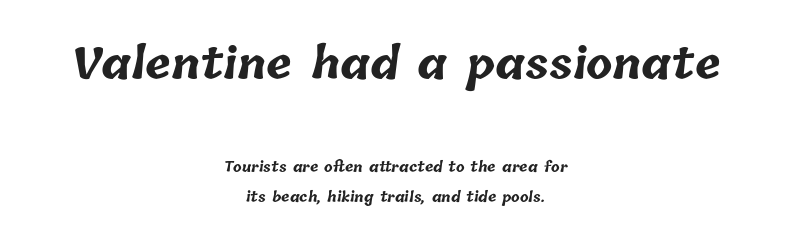
Q: Is the text bold? A: Yes.
Q: Is the text underlined? A: No.
Q: How is the paragraph aligned? A: Centered.
Q: Is the spacing between letters normal or unusually wide? A: Normal.
Q: Is the spacing between lines tight, normal or loose? A: Loose.
Q: Which block of text is set in a larger size, the first (top) or the second (bottom)? A: The first (top) one.
Q: Width (condensed, normal, or wide)? A: Normal.
Q: Stroke contrast? A: Low.
Q: x-height? A: Medium.
Q: Monospaced? A: No.
